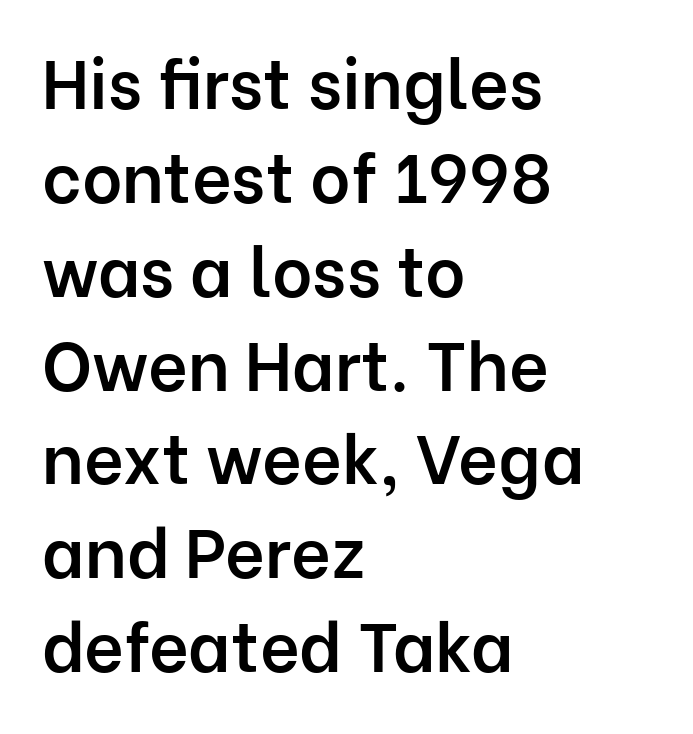
The image shows 69 px semibold sans-serif type, upright; set left-aligned, normal line spacing (1.36x), normal letter spacing, not underlined; low stroke contrast and a medium x-height.
